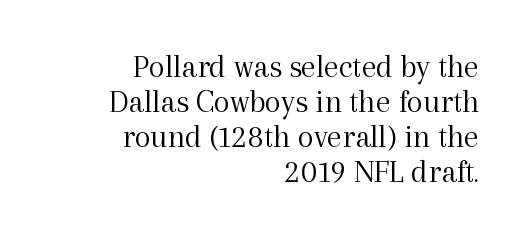
{"serif": "yes", "italic": "no", "bold": "no", "weight": "light", "width": "normal", "x_height": "medium", "monospaced": "no", "underline": "no", "align": "right", "line_spacing": "tight", "line_spacing_ratio": 1.06, "letter_spacing": "normal", "letter_spacing_em": 0.0, "glyph_px": 33}
